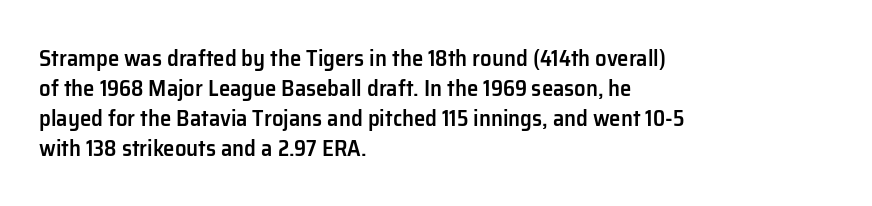
The image shows 23 px text type, upright; set left-aligned, normal line spacing (1.3x), normal letter spacing, not underlined.
